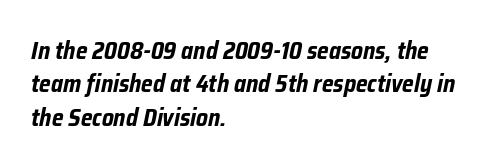
Q: Is the text bold? A: Yes.
Q: Is the text italic (slanted)? A: Yes, it leans right by about 12 degrees.
Q: Is the text underlined? A: No.
Q: How is the paragraph aligned? A: Left-aligned.
Q: Is the spacing between letters normal or unusually wide? A: Normal.
Q: Is the spacing between lines tight, normal or loose? A: Normal.
